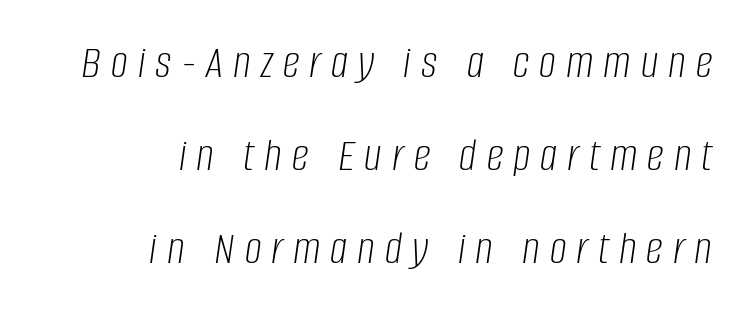
The image shows 48 px light, condensed type, italic (leaning right); set right-aligned, loose line spacing (1.94x), unusually wide letter spacing (+0.21 em), not underlined; low stroke contrast and a large x-height.
